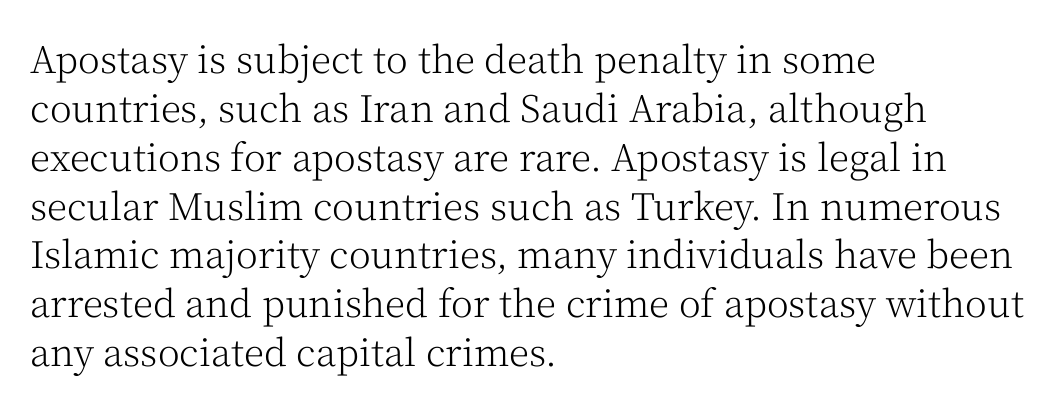
The image shows 37 px light serif type, upright; set left-aligned, normal line spacing (1.32x), normal letter spacing, not underlined; medium stroke contrast and a medium x-height.
